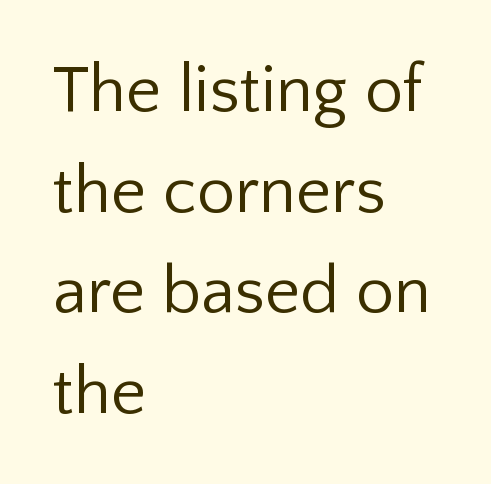
Spacing verdict: proportional, widths tailored to each character. The line-height multiplier appears to be the usual default. Every character sits straight up, as roman type does. Stems here are at most as thick as an everyday book face.
